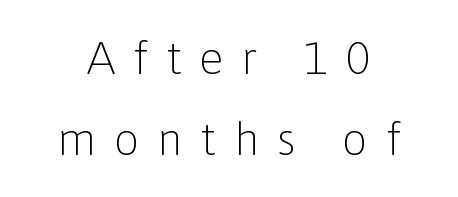
{"serif": "no", "italic": "no", "bold": "no", "weight": "light", "width": "normal", "stroke_contrast": "low", "x_height": "medium", "monospaced": "no", "underline": "no", "line_spacing_ratio": 1.77, "letter_spacing": "wide", "letter_spacing_em": 0.38, "glyph_px": 46}
